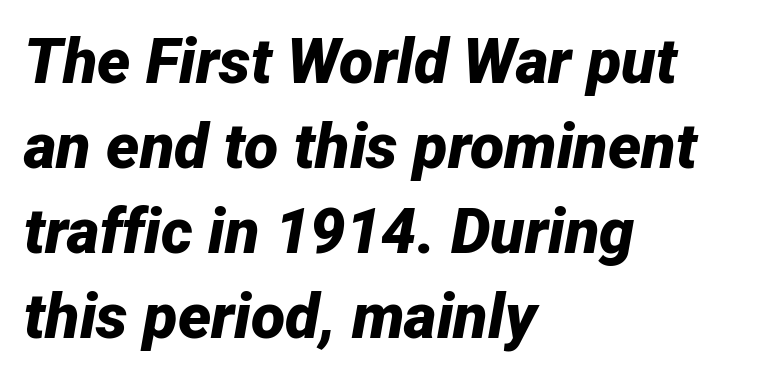
The image shows 63 px bold type, italic (leaning right); set left-aligned, normal line spacing (1.35x), normal letter spacing, not underlined; low stroke contrast and a medium x-height.
